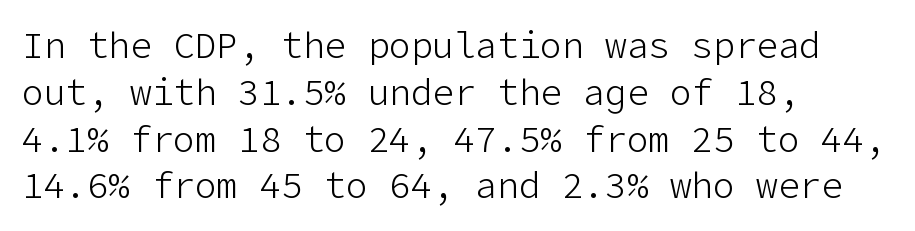
{"serif": "no", "italic": "no", "bold": "no", "weight": "light", "width": "normal", "stroke_contrast": "low", "x_height": "medium", "underline": "no", "align": "left", "line_spacing": "normal", "line_spacing_ratio": 1.3, "letter_spacing": "normal", "letter_spacing_em": 0.0, "glyph_px": 36}
